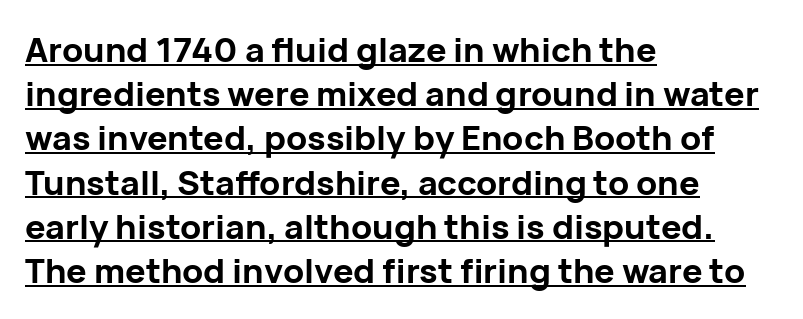
The image shows 34 px bold sans-serif type, upright; set left-aligned, normal line spacing (1.3x), normal letter spacing, underlined; low stroke contrast and a medium x-height.
